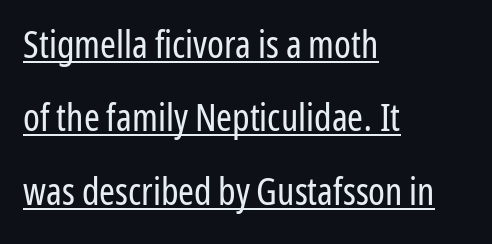
The lettering stays uniformly vertical, giving the passage a roman look. Tracking here is standard; glyphs follow each other at the usual distance. A rule runs beneath these lines of type. No chunkiness to these letters — they're not bold.
